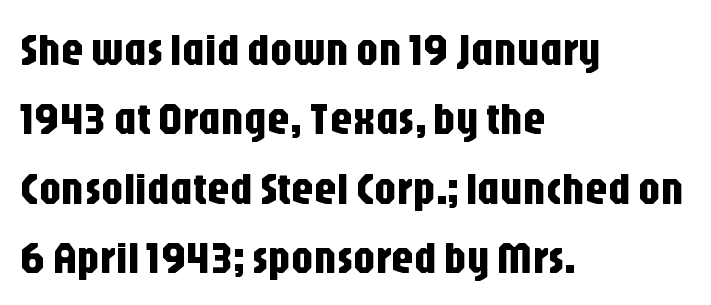
Q: Is the text italic (slanted)? A: No, it is upright.
Q: Is the typeface a serif or a sans-serif typeface? A: Sans-serif.
Q: Is the text underlined? A: No.
Q: How is the paragraph aligned? A: Left-aligned.
Q: Is the spacing between letters normal or unusually wide? A: Normal.
Q: Is the spacing between lines tight, normal or loose? A: Normal.
Q: Width (condensed, normal, or wide)? A: Condensed.
Q: Stroke contrast? A: Low.
Q: x-height? A: Large.
Q: Monospaced? A: No.
